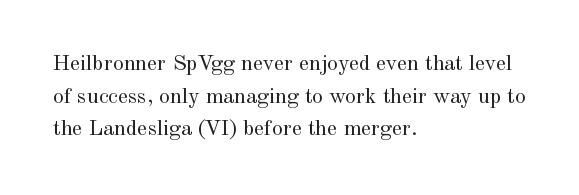
Q: Is the text bold? A: No.
Q: Is the text italic (slanted)? A: No, it is upright.
Q: Is the text underlined? A: No.
Q: How is the paragraph aligned? A: Left-aligned.
Q: Is the spacing between letters normal or unusually wide? A: Normal.
Q: Is the spacing between lines tight, normal or loose? A: Normal.
